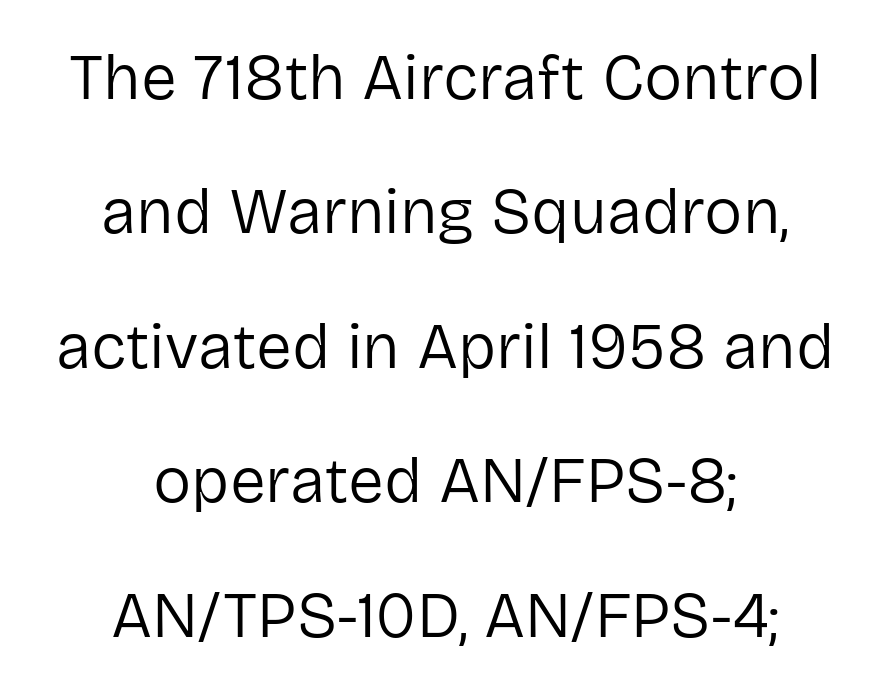
Q: Is the text bold? A: No.
Q: Is the text italic (slanted)? A: No, it is upright.
Q: Is the typeface a serif or a sans-serif typeface? A: Sans-serif.
Q: Is the text underlined? A: No.
Q: How is the paragraph aligned? A: Centered.
Q: Is the spacing between letters normal or unusually wide? A: Normal.
Q: Is the spacing between lines tight, normal or loose? A: Loose.
Q: Width (condensed, normal, or wide)? A: Normal.
Q: Stroke contrast? A: Low.
Q: x-height? A: Medium.
Q: Monospaced? A: No.
